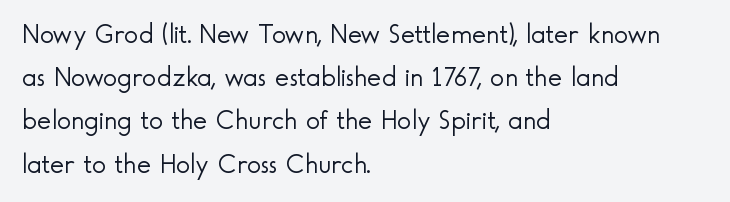
{"italic": "no", "bold": "no", "underline": "no", "align": "left", "line_spacing": "normal", "line_spacing_ratio": 1.6, "letter_spacing": "normal", "letter_spacing_em": 0.0, "glyph_px": 27}
